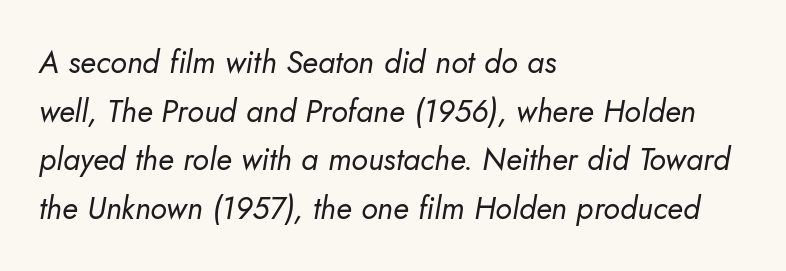
{"italic": "yes", "lean": "right", "slant_degrees": 10, "bold": "no", "weight": "regular", "width": "normal", "stroke_contrast": "low", "x_height": "small", "monospaced": "no", "underline": "no", "align": "left", "line_spacing": "normal", "line_spacing_ratio": 1.57, "letter_spacing": "normal", "letter_spacing_em": 0.0, "glyph_px": 31}
